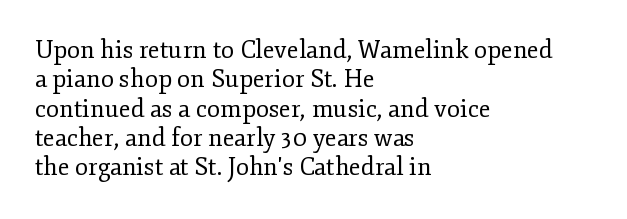
{"italic": "no", "bold": "no", "underline": "no", "align": "left", "line_spacing_ratio": 1.22, "letter_spacing": "normal", "letter_spacing_em": 0.0, "glyph_px": 24}
